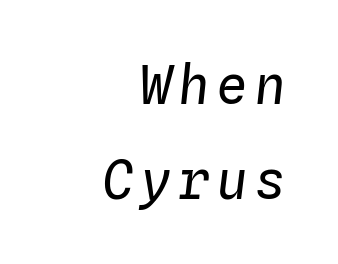
Think of a typewriter: that constant character pitch is what you see here. Glance below the letters and you will spot only blank space. These lines were composed using italics. The letters look calm and open, with moderate or lighter stems.
